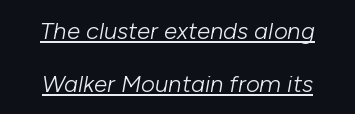
The image shows 24 px text type, italic (leaning right); set centered, loose line spacing (2.19x), normal letter spacing, underlined.
